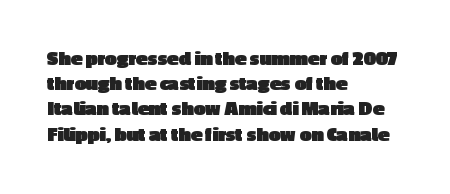
Each line starts at the same left margin while the right side varies. Upright lettering throughout. What stands out about the letter spacing? Nothing — it is the standard amount. Check the space under the baseline: it is left empty. The typesetting leans heavy: a genuine bold.
